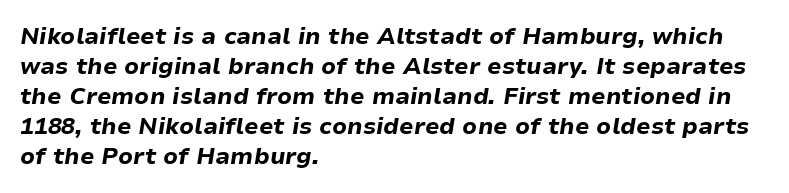
{"italic": "yes", "lean": "right", "slant_degrees": 9, "bold": "yes", "underline": "no", "align": "left", "line_spacing": "normal", "line_spacing_ratio": 1.3, "letter_spacing": "normal", "letter_spacing_em": 0.0, "glyph_px": 23}
